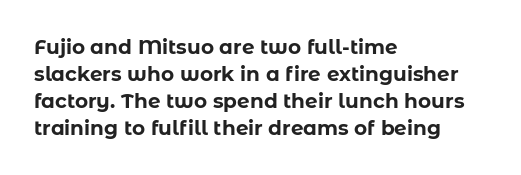
Q: Is the text bold? A: Yes.
Q: Is the text italic (slanted)? A: No, it is upright.
Q: Is the text underlined? A: No.
Q: How is the paragraph aligned? A: Left-aligned.
Q: Is the spacing between letters normal or unusually wide? A: Normal.
Q: Is the spacing between lines tight, normal or loose? A: Normal.
